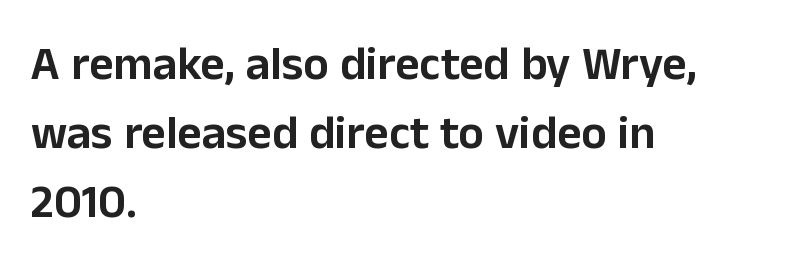
Reading down the block, your eye returns to a fixed left position each line. Descenders hang freely into open space. Compared with typical paragraphs, the rows here are spaced about the same. Do the characters align in a grid? No, the font is proportional.
